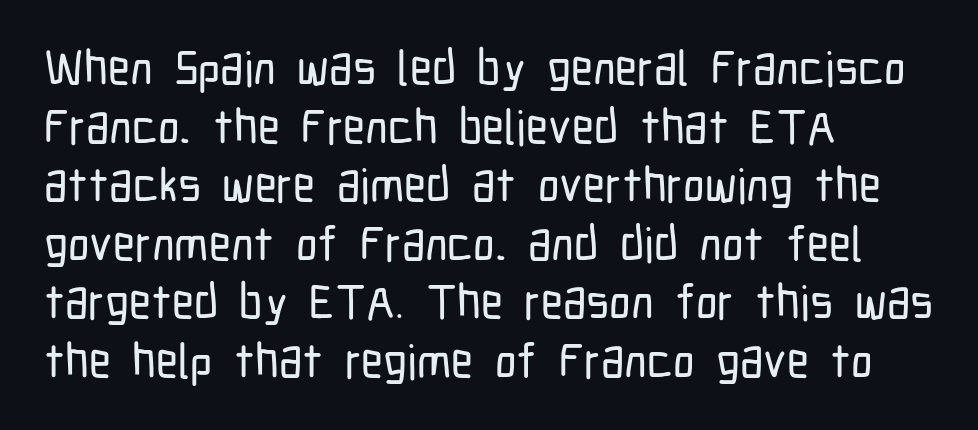
Q: Is the text italic (slanted)? A: No, it is upright.
Q: Is the typeface a serif or a sans-serif typeface? A: Sans-serif.
Q: Is the text underlined? A: No.
Q: How is the paragraph aligned? A: Left-aligned.
Q: Is the spacing between letters normal or unusually wide? A: Normal.
Q: Width (condensed, normal, or wide)? A: Condensed.
Q: Stroke contrast? A: Low.
Q: x-height? A: Medium.
Q: Monospaced? A: No.
